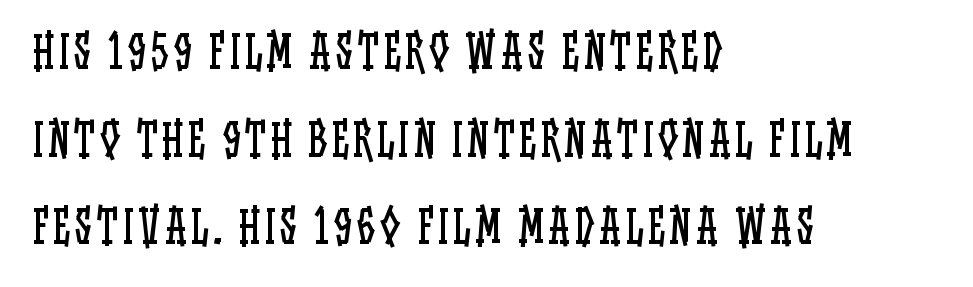
Q: Is the text bold? A: No.
Q: Is the text italic (slanted)? A: No, it is upright.
Q: Is the text underlined? A: No.
Q: How is the paragraph aligned? A: Left-aligned.
Q: Is the spacing between lines tight, normal or loose? A: Loose.
Q: Width (condensed, normal, or wide)? A: Condensed.
Q: Stroke contrast? A: Low.
Q: x-height? A: Large.
Q: Monospaced? A: No.
